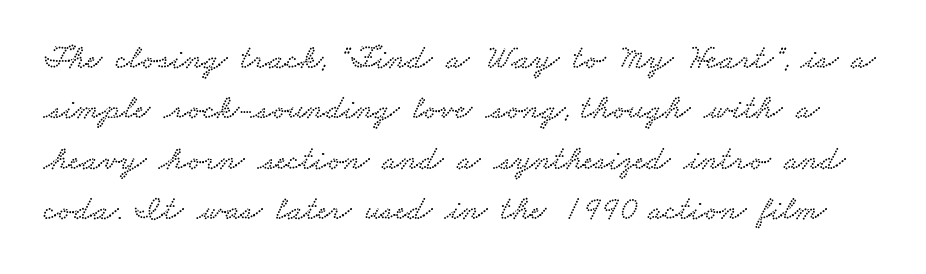
{"serif": "yes", "width": "wide", "stroke_contrast": "low", "x_height": "small", "monospaced": "no", "underline": "no", "line_spacing": "normal", "line_spacing_ratio": 1.48, "letter_spacing": "normal", "letter_spacing_em": 0.0, "glyph_px": 34}
